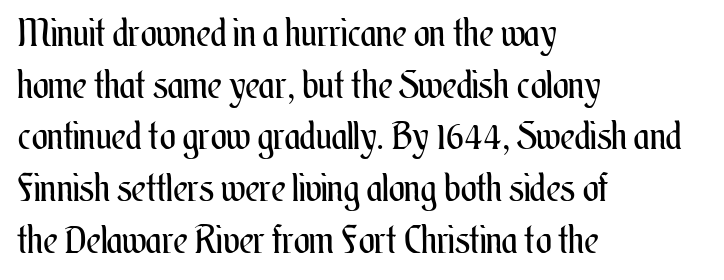
{"italic": "no", "bold": "no", "weight": "regular", "width": "condensed", "stroke_contrast": "medium", "x_height": "small", "monospaced": "no", "underline": "no", "align": "left", "line_spacing": "normal", "line_spacing_ratio": 1.36, "letter_spacing": "normal", "letter_spacing_em": 0.0, "glyph_px": 38}
